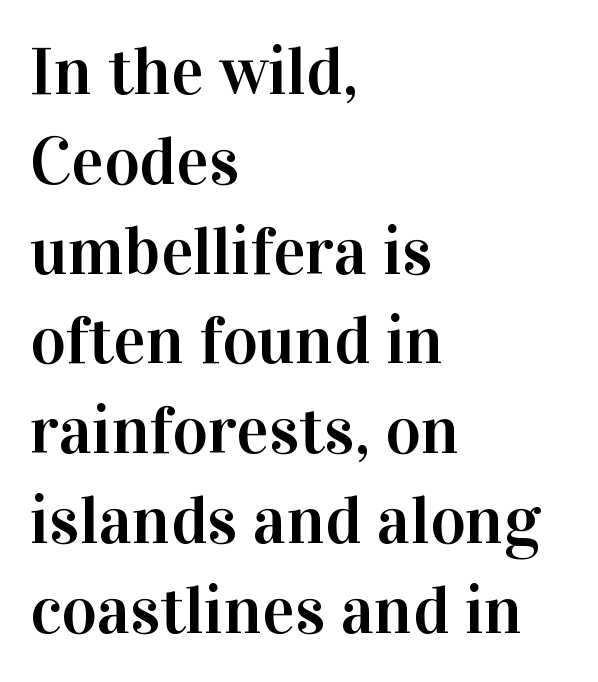
The image shows 68 px serif type, upright; set left-aligned, normal line spacing (1.32x), normal letter spacing, not underlined; high stroke contrast and a medium x-height.
